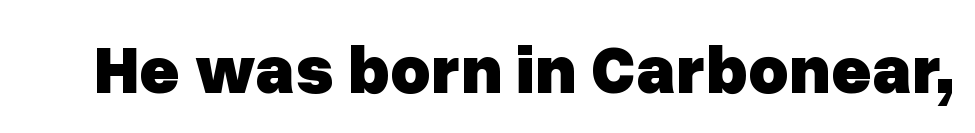
The image shows 69 px heavy sans-serif type, upright; set normal letter spacing, not underlined; low stroke contrast and a medium x-height.
